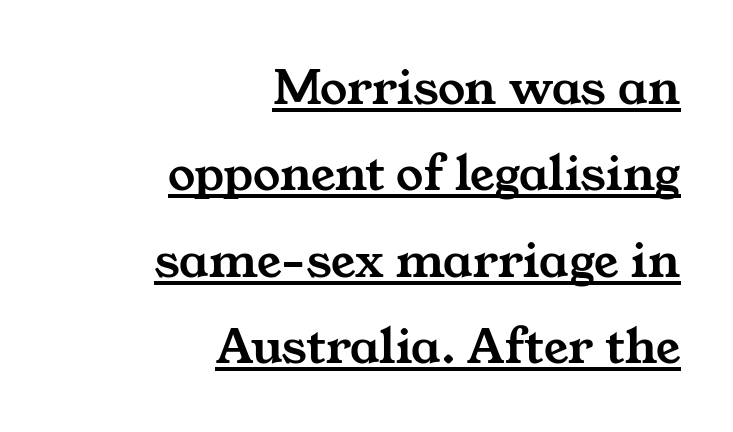
Q: Is the typeface a serif or a sans-serif typeface? A: Serif.
Q: Is the text underlined? A: Yes.
Q: How is the paragraph aligned? A: Right-aligned.
Q: Is the spacing between letters normal or unusually wide? A: Normal.
Q: Is the spacing between lines tight, normal or loose? A: Normal.
Q: Width (condensed, normal, or wide)? A: Wide.
Q: Stroke contrast? A: Medium.
Q: x-height? A: Medium.
Q: Monospaced? A: No.
